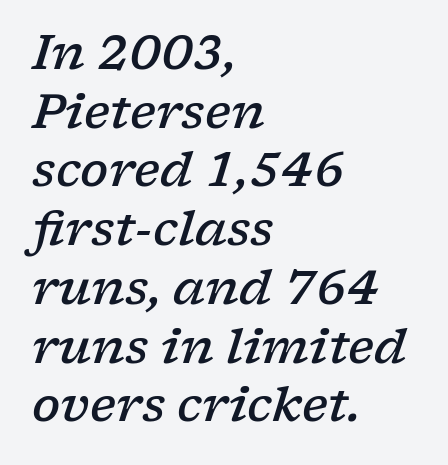
Q: Is the text bold? A: Semi-bold.
Q: Is the text italic (slanted)? A: Yes, it leans right by about 17 degrees.
Q: Is the typeface a serif or a sans-serif typeface? A: Serif.
Q: Is the text underlined? A: No.
Q: How is the paragraph aligned? A: Left-aligned.
Q: Is the spacing between letters normal or unusually wide? A: Normal.
Q: Is the spacing between lines tight, normal or loose? A: Normal.
Q: Width (condensed, normal, or wide)? A: Wide.
Q: Stroke contrast? A: Low.
Q: x-height? A: Medium.
Q: Monospaced? A: No.
